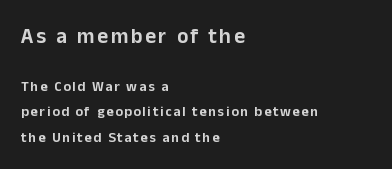
{"italic": "no", "underline": "no", "align": "left", "line_spacing_ratio": 1.82, "larger_block": "first", "size_ratio": 1.5, "glyph_px": 21}
